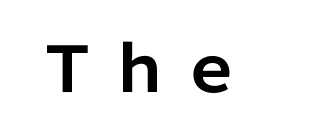
{"serif": "no", "italic": "no", "bold": "yes", "weight": "bold", "width": "normal", "stroke_contrast": "low", "x_height": "medium", "monospaced": "no", "underline": "no", "glyph_px": 63}
